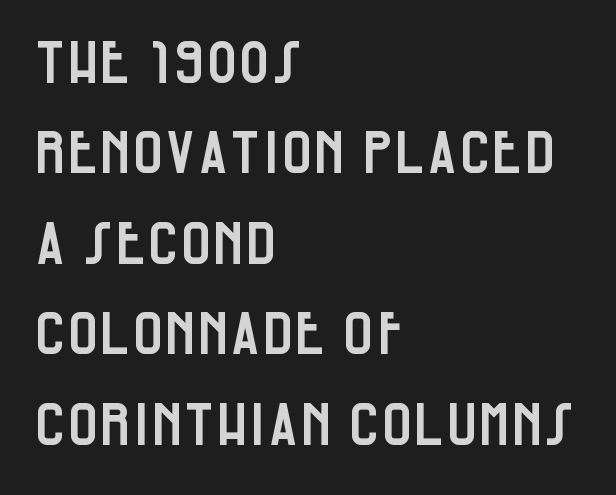
The image shows 58 px condensed sans-serif type, upright; set left-aligned, normal line spacing (1.56x), normal letter spacing, not underlined; low stroke contrast and a large x-height.
